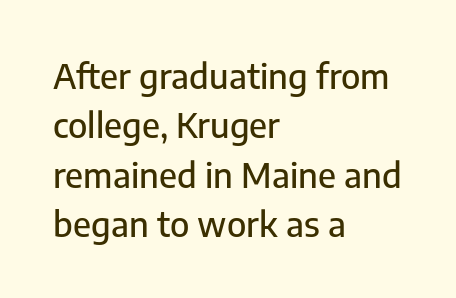
Q: Is the text italic (slanted)? A: No, it is upright.
Q: Is the typeface a serif or a sans-serif typeface? A: Sans-serif.
Q: Is the text underlined? A: No.
Q: How is the paragraph aligned? A: Left-aligned.
Q: Is the spacing between letters normal or unusually wide? A: Normal.
Q: Is the spacing between lines tight, normal or loose? A: Normal.
Q: Width (condensed, normal, or wide)? A: Normal.
Q: Stroke contrast? A: Low.
Q: x-height? A: Medium.
Q: Monospaced? A: No.
